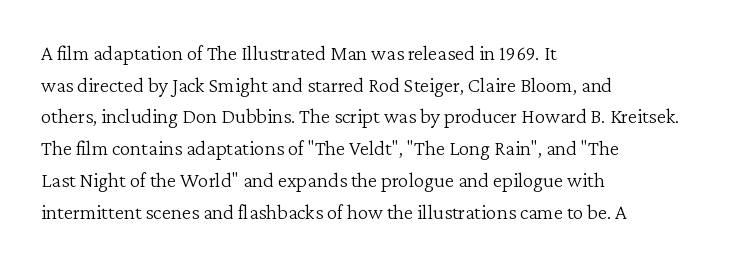
{"italic": "no", "bold": "no", "underline": "no", "align": "left", "line_spacing": "normal", "line_spacing_ratio": 1.51, "letter_spacing": "normal", "letter_spacing_em": 0.0, "glyph_px": 21}
